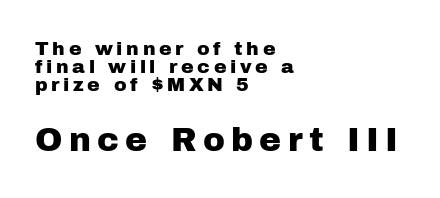
{"serif": "no", "italic": "no", "width": "normal", "stroke_contrast": "low", "x_height": "medium", "monospaced": "no", "underline": "no", "align": "left", "line_spacing": "tight", "line_spacing_ratio": 0.96, "larger_block": "second", "size_ratio": 1.74, "glyph_px": 33}
